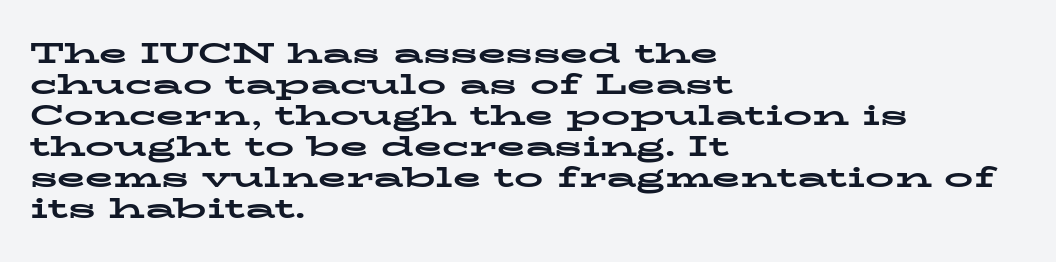
Baseline-to-baseline distance is barely more than the letter height. Letters rest on an invisible, unmarked baseline. Do the letters lean? They stand straight. Summary of weight: heavy, a full bold.
